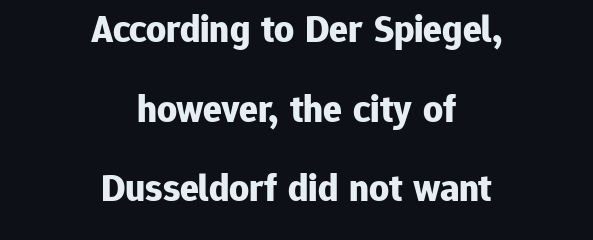
Is this a sans? Yes — the strokes have no serifs. What's the leading like? Stretched, with rows far apart. Note the varied advance widths — an 'i' is clearly narrower than an 'm'. This rendering leaves character spacing at its baseline value. The rag falls on both sides of this text block equally.
